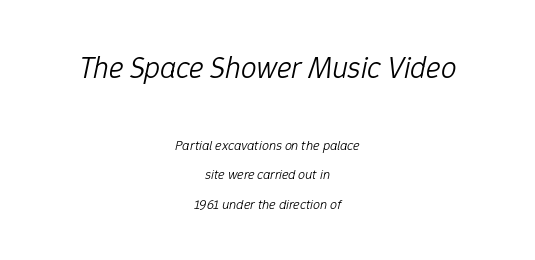
Q: Is the text bold? A: No.
Q: Is the text italic (slanted)? A: Yes, it leans right by about 12 degrees.
Q: Is the text underlined? A: No.
Q: How is the paragraph aligned? A: Centered.
Q: Is the spacing between letters normal or unusually wide? A: Normal.
Q: Is the spacing between lines tight, normal or loose? A: Loose.
Q: Which block of text is set in a larger size, the first (top) or the second (bottom)? A: The first (top) one.
Q: Width (condensed, normal, or wide)? A: Normal.
Q: Stroke contrast? A: Low.
Q: x-height? A: Medium.
Q: Monospaced? A: No.
